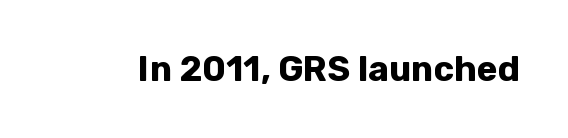
Tall strokes in this sample are plumb rather than angled. Varying glyph widths throughout — classic text-font behaviour. Default kerning and tracking; the words read as compact shapes. Its strokes are broad and dark, the hallmark of bold type. Quick note: underline off.
